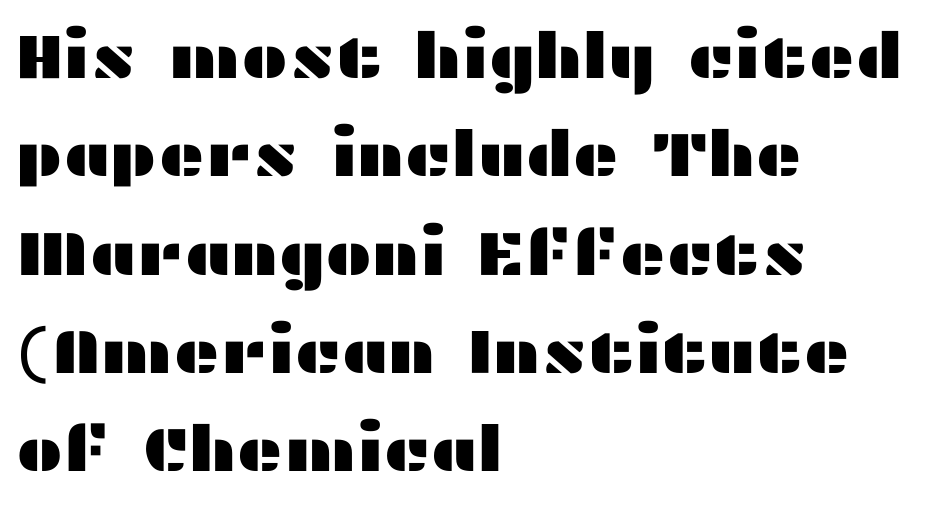
{"serif": "no", "italic": "no", "width": "wide", "stroke_contrast": "medium", "x_height": "medium", "monospaced": "no", "underline": "no", "align": "left", "line_spacing": "normal", "line_spacing_ratio": 1.56, "letter_spacing": "normal", "letter_spacing_em": 0.0, "glyph_px": 63}
